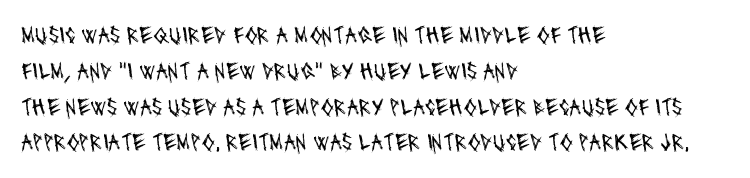
The weight tops out at a normal text grade. Rows of type keep a routine distance in the vertical direction. Underlining? Definitely not there. You could call the tracking neutral — neither tight nor loose.
